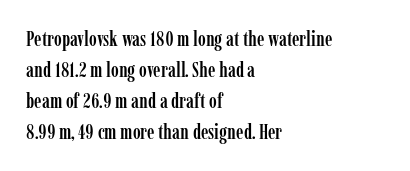
Q: Is the text italic (slanted)? A: No, it is upright.
Q: Is the text underlined? A: No.
Q: How is the paragraph aligned? A: Left-aligned.
Q: Is the spacing between letters normal or unusually wide? A: Normal.
Q: Is the spacing between lines tight, normal or loose? A: Normal.
